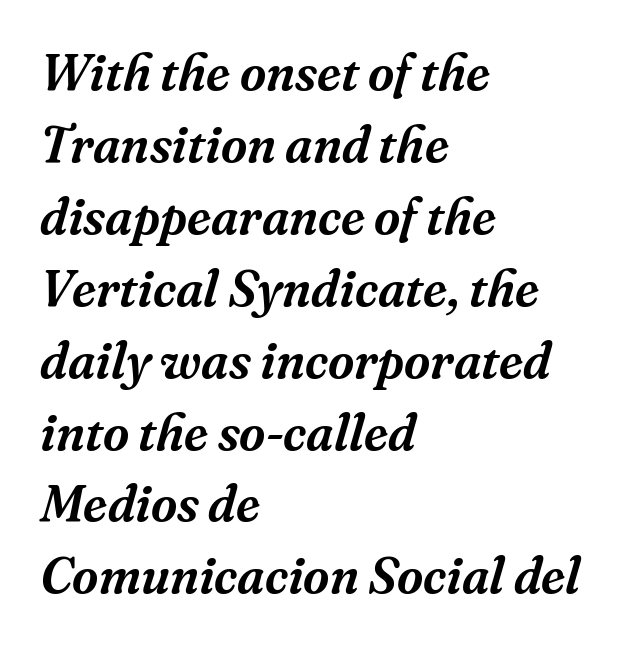
The font family rendered here belongs to the serif group. Think of a printed novel: that variable character pitch is what you see here. Line beginnings align vertically; line endings do not. There is no visible air inserted between adjacent glyphs.
